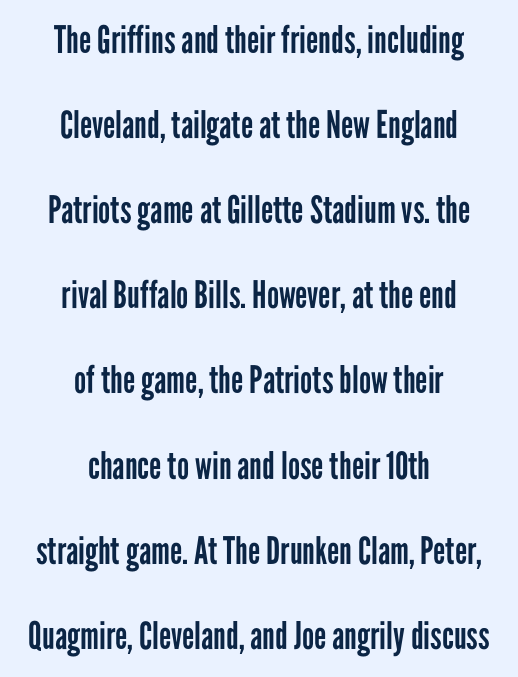
{"serif": "no", "italic": "no", "bold": "no", "weight": "regular", "width": "condensed", "stroke_contrast": "low", "x_height": "medium", "monospaced": "no", "underline": "no", "align": "center", "line_spacing": "loose", "line_spacing_ratio": 2.24, "letter_spacing": "normal", "letter_spacing_em": 0.0, "glyph_px": 38}
